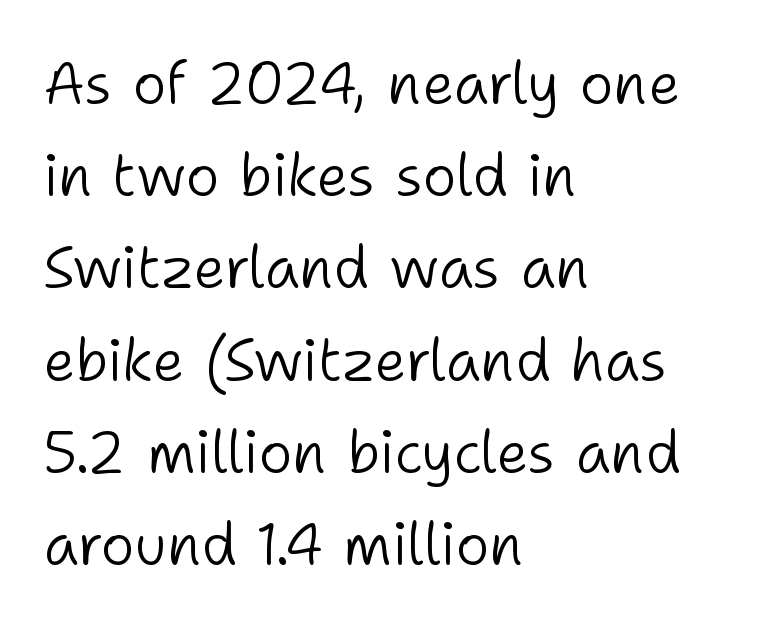
{"serif": "no", "italic": "no", "bold": "no", "weight": "light", "width": "normal", "stroke_contrast": "low", "x_height": "medium", "monospaced": "no", "underline": "no", "align": "left", "line_spacing": "normal", "line_spacing_ratio": 1.59, "letter_spacing": "normal", "letter_spacing_em": 0.0, "glyph_px": 58}
